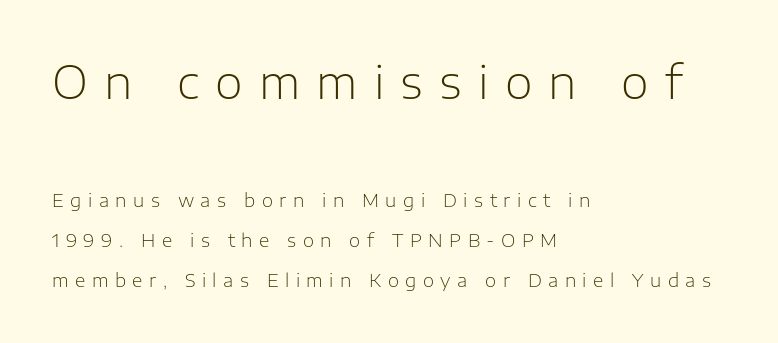
Type size steps down from the first block to the second. Observe the wide spacing: letters keep a clear distance from each other. This rendering features lettering with no underline. Heaviness? Minimal to ordinary, like unemphasized prose.
